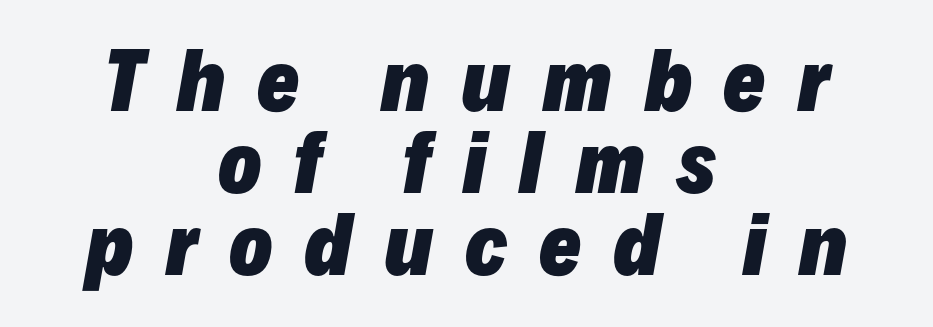
Q: Is the text bold? A: Yes.
Q: Is the text italic (slanted)? A: Yes, it leans right by about 10 degrees.
Q: Is the text underlined? A: No.
Q: How is the paragraph aligned? A: Centered.
Q: Is the spacing between letters normal or unusually wide? A: Unusually wide.
Q: Is the spacing between lines tight, normal or loose? A: Tight.
Q: Width (condensed, normal, or wide)? A: Normal.
Q: Stroke contrast? A: Low.
Q: x-height? A: Medium.
Q: Monospaced? A: No.
